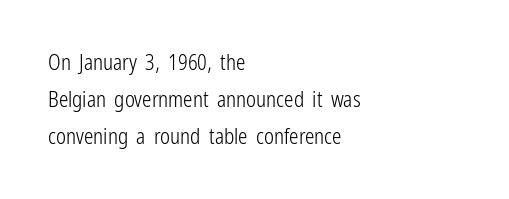
The image shows 21 px text type, upright; set left-aligned, line spacing 1.76x, normal letter spacing, not underlined.
